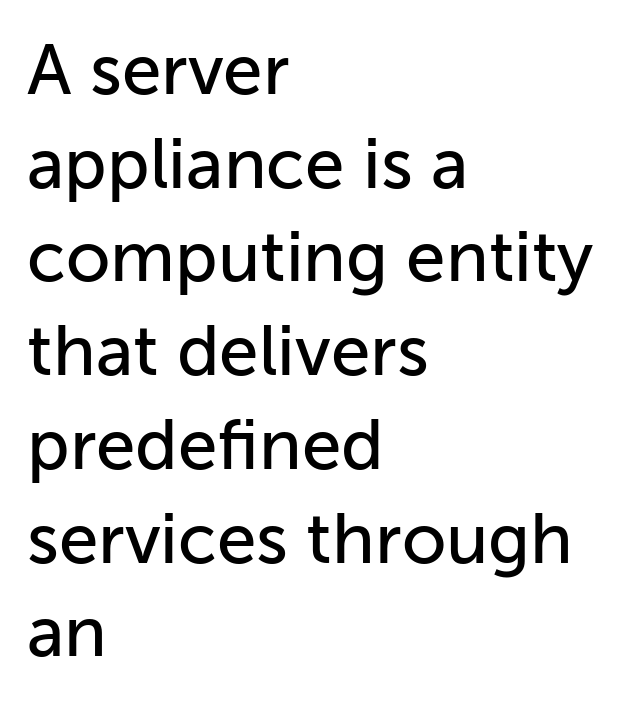
{"serif": "no", "italic": "no", "width": "normal", "stroke_contrast": "low", "x_height": "medium", "monospaced": "no", "underline": "no", "align": "left", "line_spacing": "normal", "line_spacing_ratio": 1.32, "letter_spacing": "normal", "letter_spacing_em": 0.0, "glyph_px": 71}
